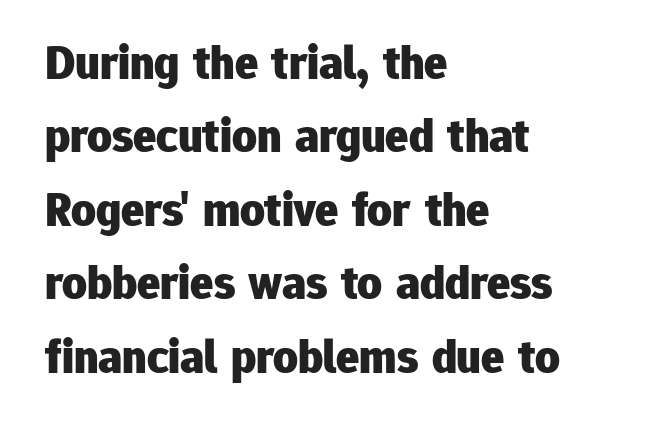
Q: Is the text bold? A: Yes.
Q: Is the text italic (slanted)? A: No, it is upright.
Q: Is the typeface a serif or a sans-serif typeface? A: Sans-serif.
Q: Is the text underlined? A: No.
Q: How is the paragraph aligned? A: Left-aligned.
Q: Is the spacing between letters normal or unusually wide? A: Normal.
Q: Is the spacing between lines tight, normal or loose? A: Normal.
Q: Width (condensed, normal, or wide)? A: Normal.
Q: Stroke contrast? A: Low.
Q: x-height? A: Medium.
Q: Monospaced? A: No.
